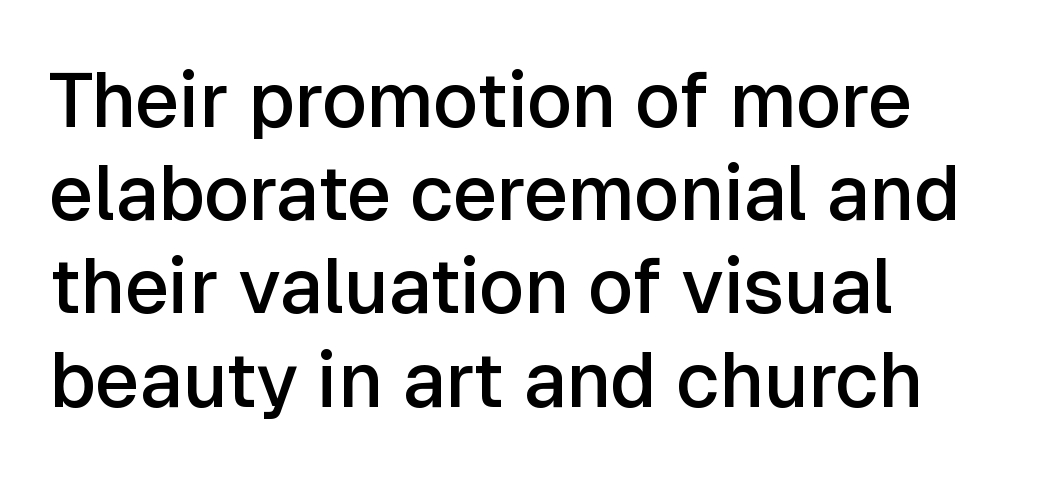
Q: Is the text bold? A: Semi-bold.
Q: Is the text italic (slanted)? A: No, it is upright.
Q: Is the typeface a serif or a sans-serif typeface? A: Sans-serif.
Q: Is the text underlined? A: No.
Q: How is the paragraph aligned? A: Left-aligned.
Q: Is the spacing between letters normal or unusually wide? A: Normal.
Q: Width (condensed, normal, or wide)? A: Normal.
Q: Stroke contrast? A: Low.
Q: x-height? A: Medium.
Q: Monospaced? A: No.
